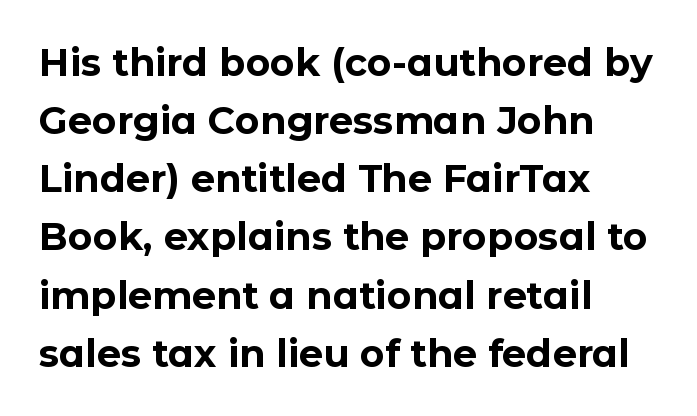
The image shows 38 px bold sans-serif type, upright; set left-aligned, normal line spacing (1.53x), normal letter spacing, not underlined; low stroke contrast and a medium x-height.
